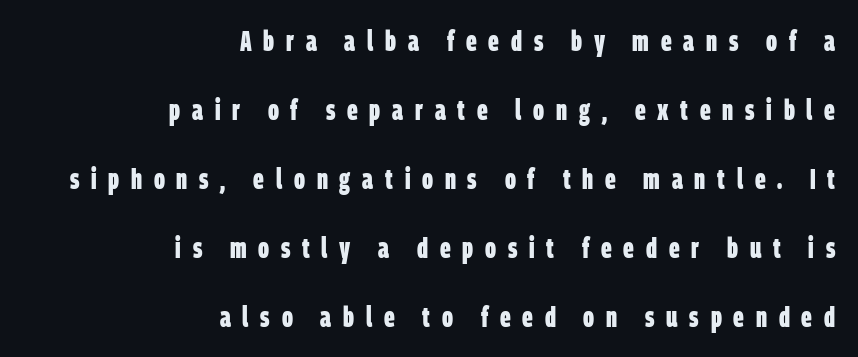
{"serif": "no", "bold": "yes", "weight": "bold", "width": "condensed", "stroke_contrast": "low", "x_height": "large", "monospaced": "no", "underline": "no", "align": "right", "line_spacing": "loose", "line_spacing_ratio": 2.46, "letter_spacing": "wide", "letter_spacing_em": 0.42, "glyph_px": 28}
